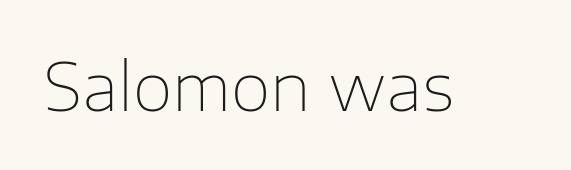
Q: Is the text bold? A: No.
Q: Is the text italic (slanted)? A: No, it is upright.
Q: Is the typeface a serif or a sans-serif typeface? A: Sans-serif.
Q: Is the text underlined? A: No.
Q: Is the spacing between letters normal or unusually wide? A: Normal.
Q: Width (condensed, normal, or wide)? A: Normal.
Q: Stroke contrast? A: Low.
Q: x-height? A: Medium.
Q: Monospaced? A: No.
